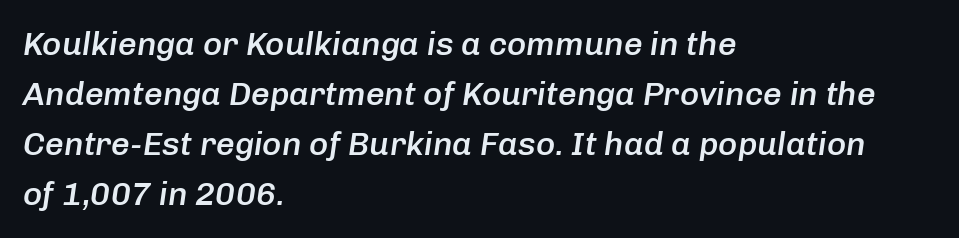
Q: Is the text bold? A: Semi-bold.
Q: Is the text italic (slanted)? A: Yes, it leans right by about 8 degrees.
Q: Is the text underlined? A: No.
Q: How is the paragraph aligned? A: Left-aligned.
Q: Is the spacing between letters normal or unusually wide? A: Normal.
Q: Is the spacing between lines tight, normal or loose? A: Normal.
Q: Width (condensed, normal, or wide)? A: Normal.
Q: Stroke contrast? A: Low.
Q: x-height? A: Medium.
Q: Monospaced? A: No.
